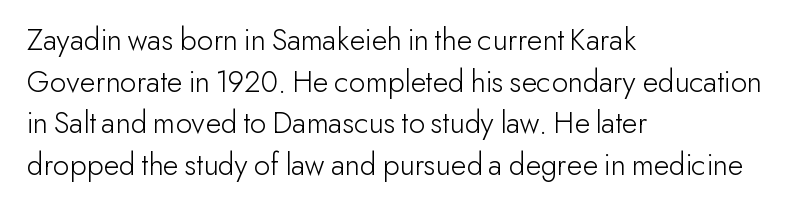
The image shows 32 px light sans-serif type, upright; set left-aligned, normal line spacing (1.3x), normal letter spacing, not underlined; low stroke contrast and a small x-height.
